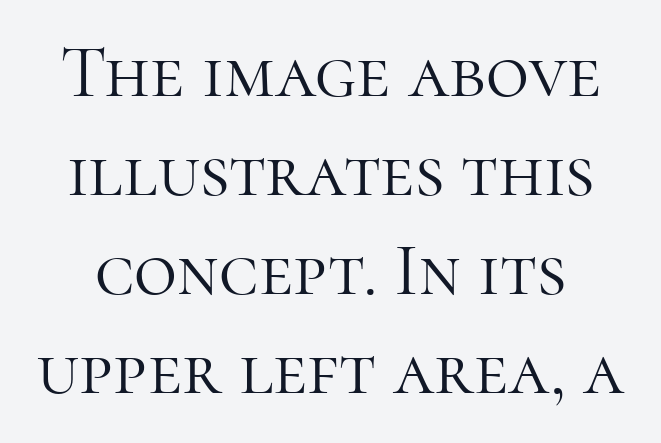
{"serif": "yes", "italic": "no", "bold": "no", "weight": "light", "width": "normal", "stroke_contrast": "high", "x_height": "medium", "monospaced": "no", "underline": "no", "line_spacing": "normal", "line_spacing_ratio": 1.34, "letter_spacing": "normal", "letter_spacing_em": 0.0, "glyph_px": 74}
